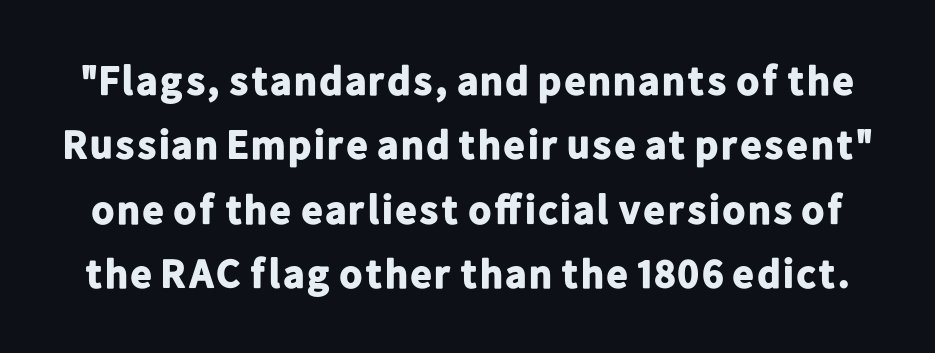
Font category for this specimen: sans-serif. Is this a fixed-width face? No — the glyphs have proportional, varying widths. The vertical gap from one line to the next is medium. Nothing unusual about the tracking: characters are spaced as the font intends. Typesetter's note: full bold, strokes at maximum text heaviness. Clear beneath every line of the passage.
